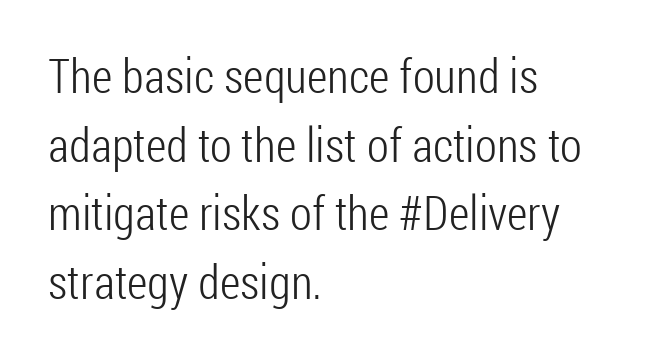
Q: Is the text bold? A: No.
Q: Is the text italic (slanted)? A: No, it is upright.
Q: Is the typeface a serif or a sans-serif typeface? A: Sans-serif.
Q: Is the text underlined? A: No.
Q: How is the paragraph aligned? A: Left-aligned.
Q: Is the spacing between letters normal or unusually wide? A: Normal.
Q: Is the spacing between lines tight, normal or loose? A: Normal.
Q: Width (condensed, normal, or wide)? A: Condensed.
Q: Stroke contrast? A: Low.
Q: x-height? A: Medium.
Q: Monospaced? A: No.
